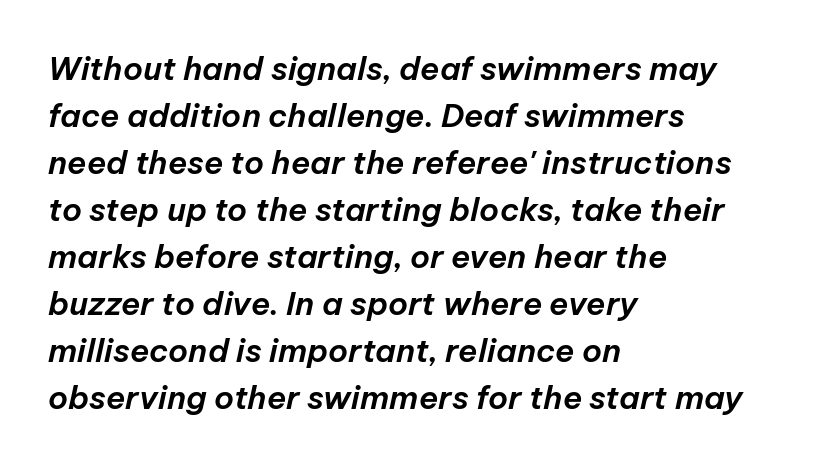
Q: Is the text italic (slanted)? A: Yes, it leans right by about 12 degrees.
Q: Is the text underlined? A: No.
Q: How is the paragraph aligned? A: Left-aligned.
Q: Is the spacing between letters normal or unusually wide? A: Normal.
Q: Is the spacing between lines tight, normal or loose? A: Normal.
Q: Width (condensed, normal, or wide)? A: Normal.
Q: Stroke contrast? A: Low.
Q: x-height? A: Medium.
Q: Monospaced? A: No.
